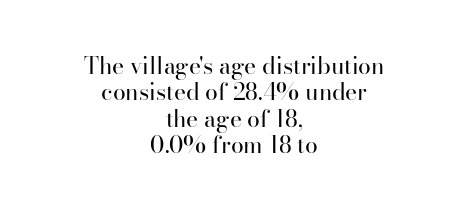
Q: Is the text bold? A: No.
Q: Is the text italic (slanted)? A: No, it is upright.
Q: Is the text underlined? A: No.
Q: How is the paragraph aligned? A: Centered.
Q: Is the spacing between letters normal or unusually wide? A: Normal.
Q: Is the spacing between lines tight, normal or loose? A: Tight.
